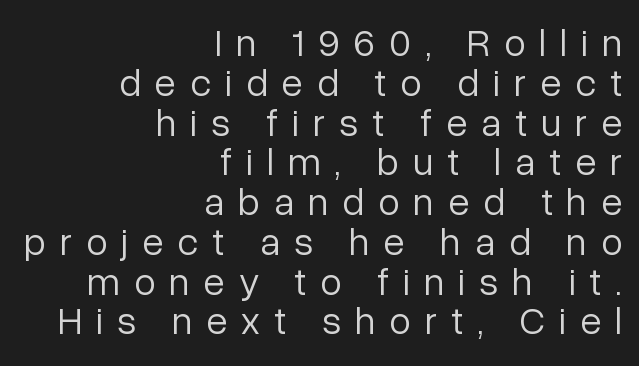
{"serif": "no", "italic": "no", "bold": "no", "weight": "light", "width": "normal", "stroke_contrast": "low", "x_height": "medium", "monospaced": "no", "underline": "no", "align": "right", "line_spacing": "tight", "line_spacing_ratio": 1.02, "letter_spacing": "wide", "letter_spacing_em": 0.36, "glyph_px": 39}
